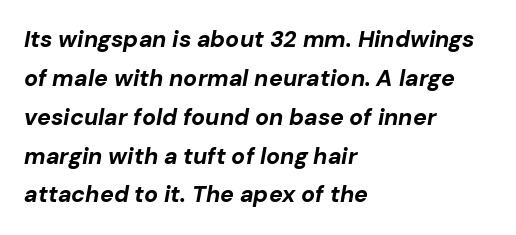
Q: Is the text bold? A: Yes.
Q: Is the text italic (slanted)? A: Yes, it leans right by about 10 degrees.
Q: Is the text underlined? A: No.
Q: How is the paragraph aligned? A: Left-aligned.
Q: Is the spacing between letters normal or unusually wide? A: Normal.
Q: Is the spacing between lines tight, normal or loose? A: Normal.
